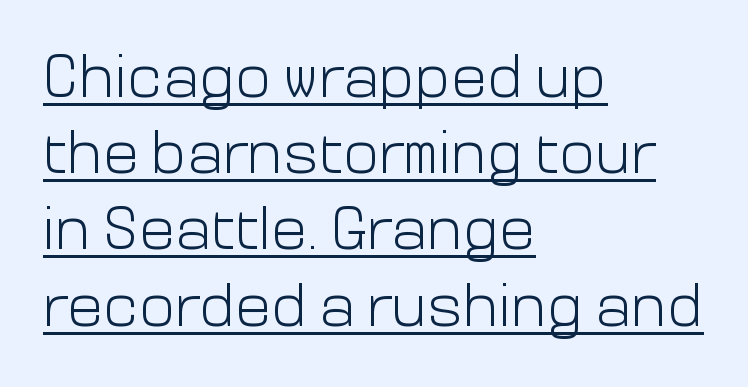
{"serif": "no", "italic": "no", "bold": "no", "weight": "light", "width": "normal", "stroke_contrast": "low", "x_height": "medium", "monospaced": "no", "underline": "yes", "align": "left", "line_spacing": "normal", "line_spacing_ratio": 1.27, "letter_spacing": "normal", "letter_spacing_em": 0.0, "glyph_px": 60}
